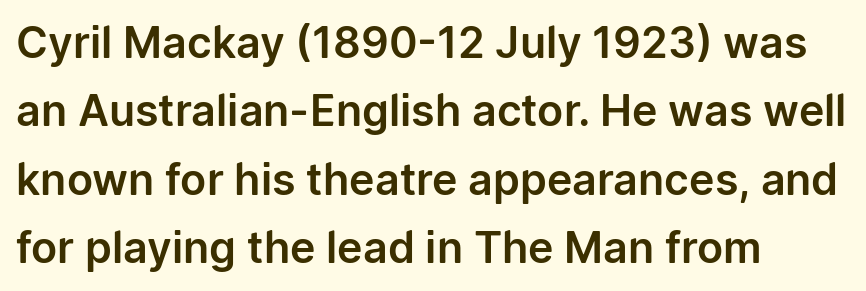
Q: Is the text italic (slanted)? A: No, it is upright.
Q: Is the typeface a serif or a sans-serif typeface? A: Sans-serif.
Q: Is the text underlined? A: No.
Q: How is the paragraph aligned? A: Left-aligned.
Q: Is the spacing between letters normal or unusually wide? A: Normal.
Q: Is the spacing between lines tight, normal or loose? A: Normal.
Q: Width (condensed, normal, or wide)? A: Normal.
Q: Stroke contrast? A: Low.
Q: x-height? A: Medium.
Q: Monospaced? A: No.
